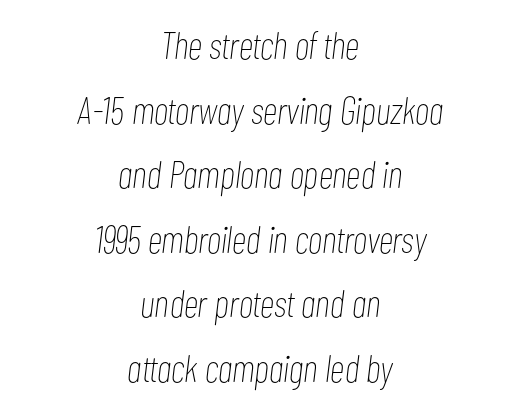
Where is the straight margin? There isn't one; the lines are centered. On a weight scale, this lands at 450 or below. Quick note: italic. The strip under each line holds only bare page. In terms of leading, this rendering sits right in the middle. Between one letter and the next there's only the usual sliver of space.
